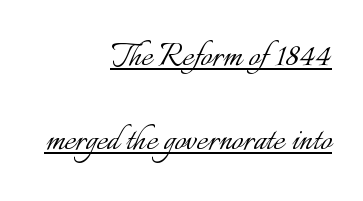
Glyph-to-glyph distance matches everyday printed text. In CSS terms this would be text-align: right. Notice how a bar underscores the lettering throughout.
